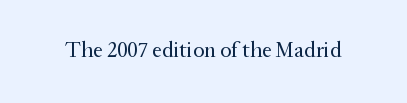
The image shows 22 px text type, upright; set normal letter spacing, not underlined.
